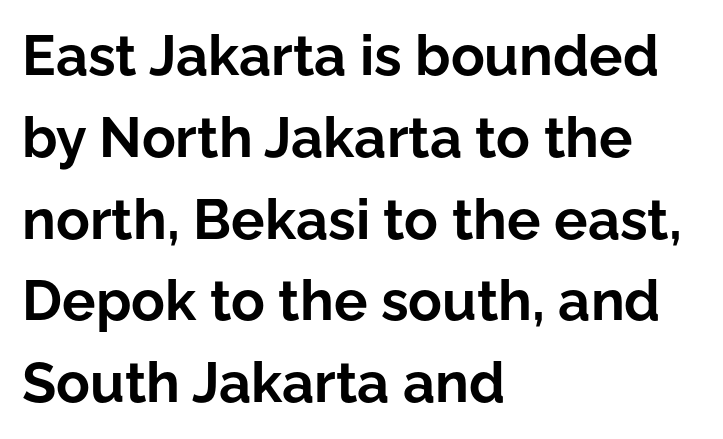
Descender tails drop into unmarked territory. Notice how descenders clear the ascenders below comfortably — that's standard leading. Strokes here are thick enough to call this a true bold. The rag falls on the right side of this text block. Examine the stroke ends and you'll find no serifs. Standard letterfit; no display-style spreading of the glyphs.
